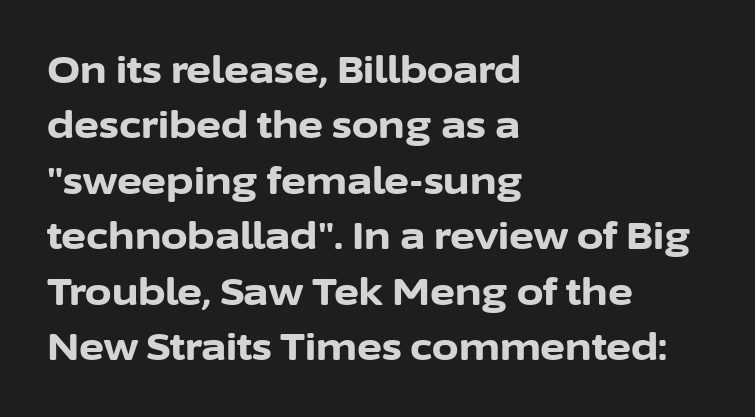
Standard letterfit; no display-style spreading of the glyphs. I'd call this a sans setting — the letters go barefoot. The lettering holds an erect, upright posture throughout. Students, observe: this is what conventionally led text looks like. These lines carry a lot of weight — the face is fully bold. Think of a printed novel: that variable character pitch is what you see here.
